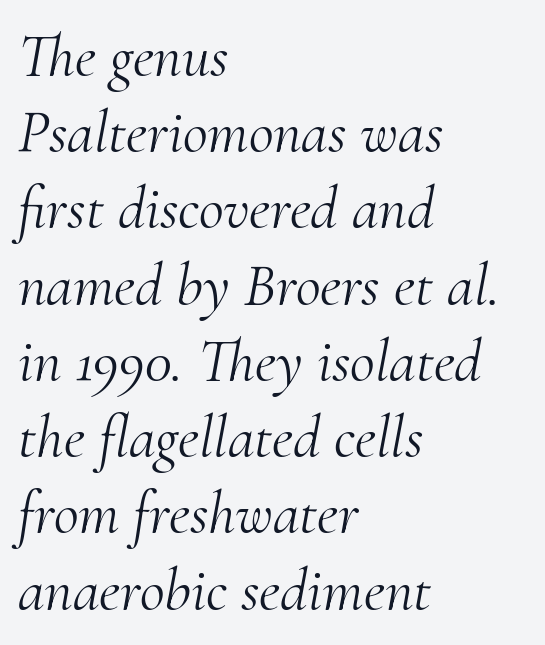
Standard letterfit; no display-style spreading of the glyphs. Nobody drew a line under any word here. The face used here is proportionally spaced, like ordinary book or web type. The letters carry serifs — small finishing strokes at the ends of their stems.
